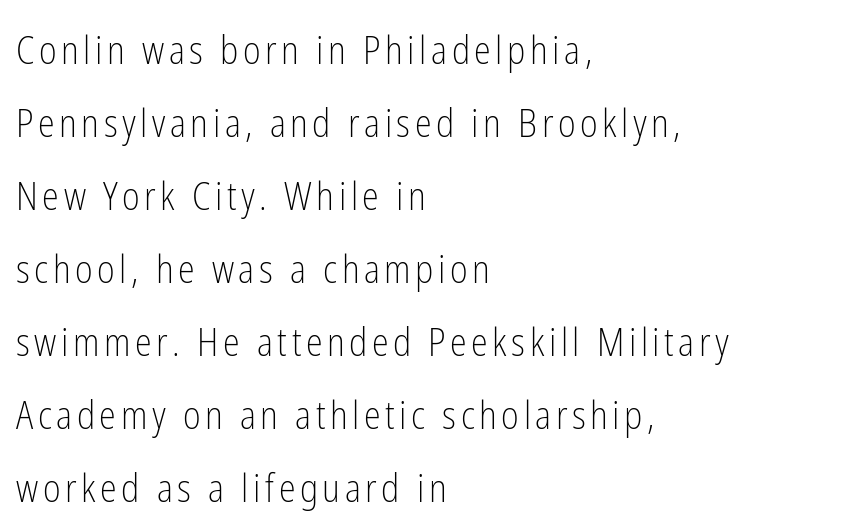
Upright lettering throughout. This block would shrink considerably if given ordinary leading; it's expanded now. The lines in this sample share a left origin and differ only in where they stop. Weight: in the light-to-regular range.
